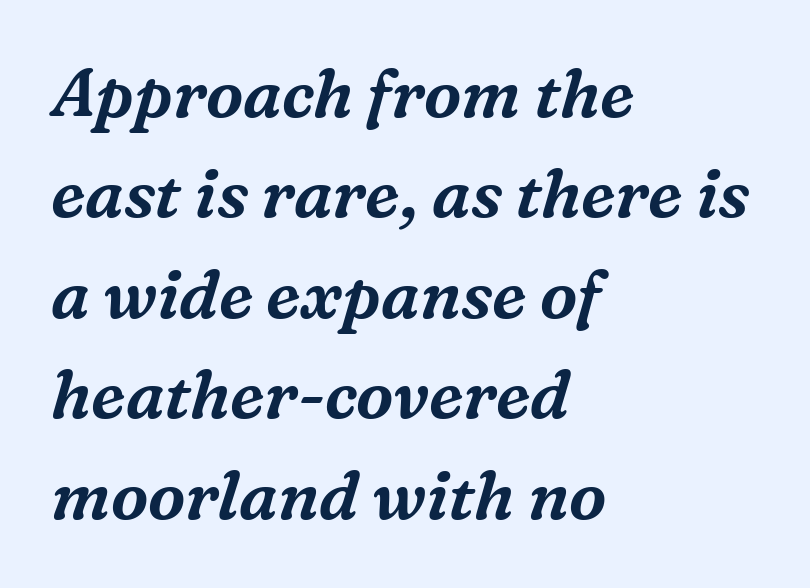
Q: Is the text italic (slanted)? A: Yes, it leans right by about 16 degrees.
Q: Is the typeface a serif or a sans-serif typeface? A: Serif.
Q: Is the text underlined? A: No.
Q: How is the paragraph aligned? A: Left-aligned.
Q: Is the spacing between letters normal or unusually wide? A: Normal.
Q: Is the spacing between lines tight, normal or loose? A: Normal.
Q: Width (condensed, normal, or wide)? A: Normal.
Q: Stroke contrast? A: Medium.
Q: x-height? A: Medium.
Q: Monospaced? A: No.
